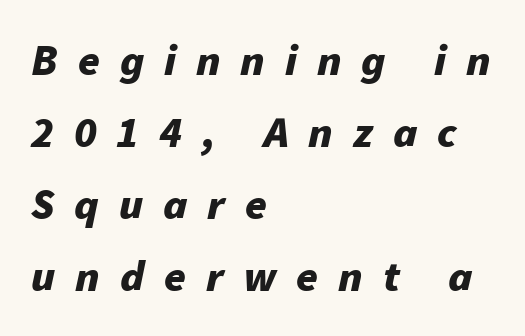
{"italic": "yes", "lean": "right", "slant_degrees": 11, "bold": "yes", "weight": "bold", "width": "normal", "stroke_contrast": "low", "x_height": "medium", "monospaced": "no", "underline": "no", "align": "left", "line_spacing": "normal", "line_spacing_ratio": 1.64, "letter_spacing": "wide", "letter_spacing_em": 0.45, "glyph_px": 44}
